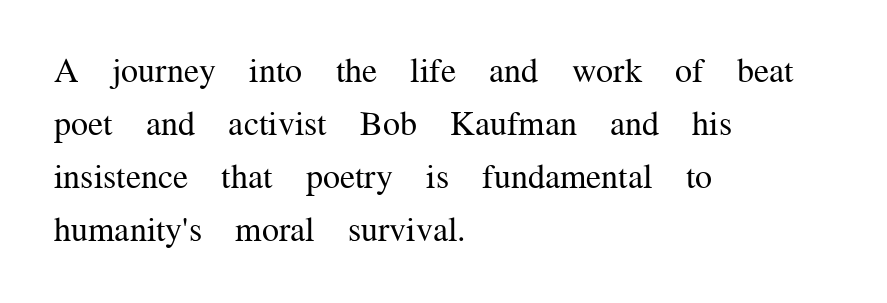
The leading is moderate, giving the passage an even texture. Compared with a centered layout, this one pins lines to the left instead. This rendering leaves character spacing at its baseline value. Notice how the stems are strictly vertical — no italics here.
